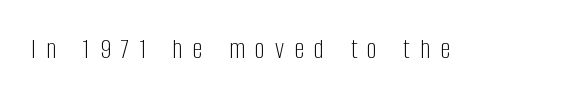
{"serif": "no", "italic": "no", "bold": "no", "weight": "light", "width": "condensed", "stroke_contrast": "low", "x_height": "large", "monospaced": "no", "underline": "no", "letter_spacing": "wide", "letter_spacing_em": 0.35, "glyph_px": 29}
